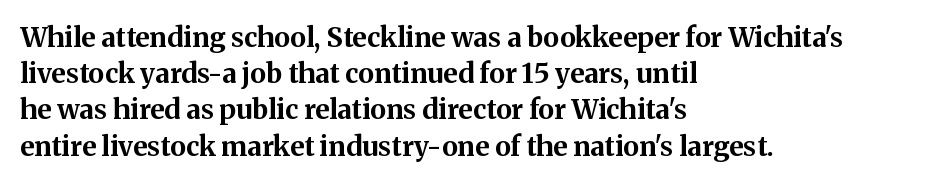
Q: Is the text bold? A: Yes.
Q: Is the text italic (slanted)? A: No, it is upright.
Q: Is the text underlined? A: No.
Q: How is the paragraph aligned? A: Left-aligned.
Q: Is the spacing between letters normal or unusually wide? A: Normal.
Q: Is the spacing between lines tight, normal or loose? A: Normal.
